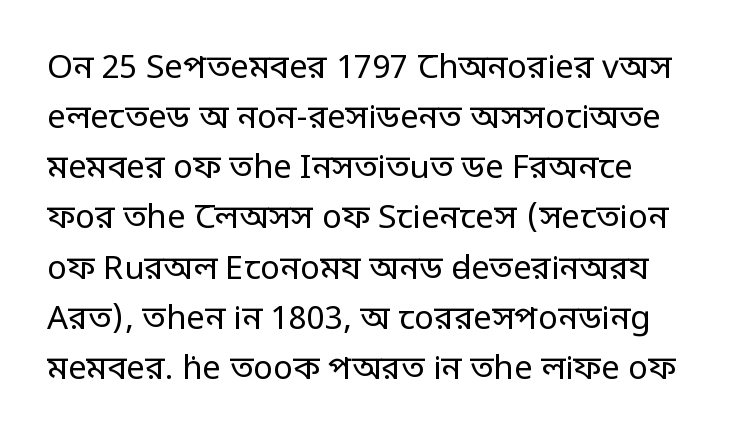
The image shows 33 px regular-weight, condensed sans-serif type, upright; set normal line spacing (1.52x), normal letter spacing, not underlined; low stroke contrast.
